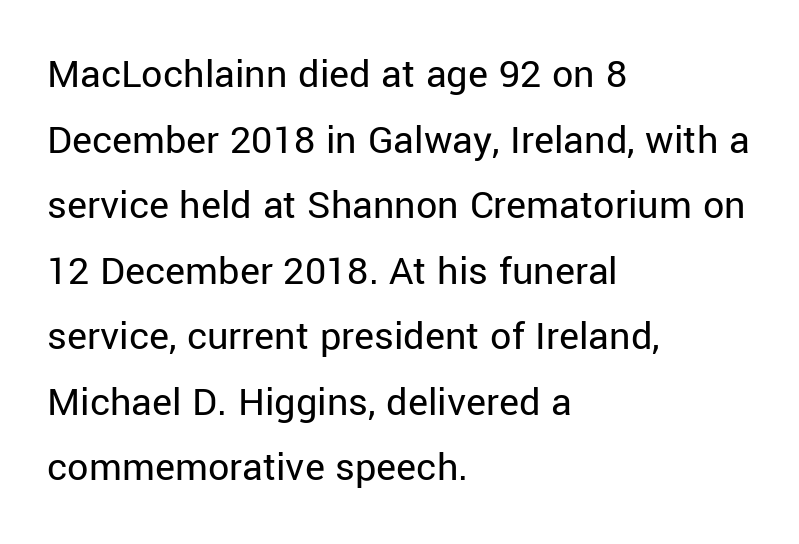
Q: Is the text bold? A: No.
Q: Is the text italic (slanted)? A: No, it is upright.
Q: Is the typeface a serif or a sans-serif typeface? A: Sans-serif.
Q: Is the text underlined? A: No.
Q: How is the paragraph aligned? A: Left-aligned.
Q: Is the spacing between letters normal or unusually wide? A: Normal.
Q: Is the spacing between lines tight, normal or loose? A: Normal.
Q: Width (condensed, normal, or wide)? A: Normal.
Q: Stroke contrast? A: Low.
Q: x-height? A: Medium.
Q: Monospaced? A: No.
